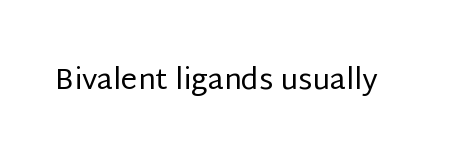
The image shows 29 px regular-weight sans-serif type, upright; set normal letter spacing, not underlined; low stroke contrast and a large x-height.
